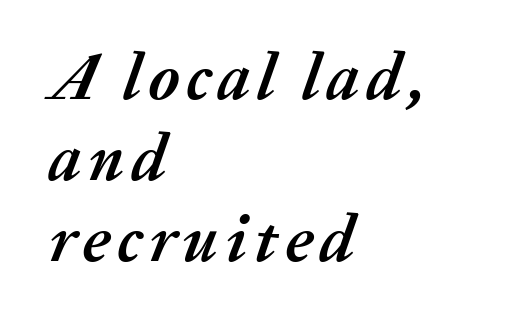
The image shows 66 px semibold type, italic (leaning right); set left-aligned, line spacing 1.23x, not underlined; medium stroke contrast and a medium x-height.
